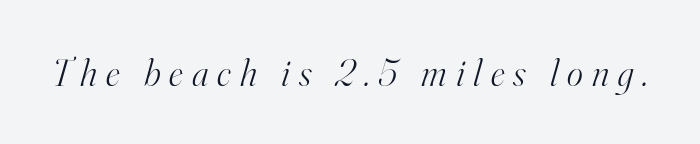
Note the varied advance widths — an 'i' is clearly narrower than an 'm'. The typeface chosen for these lines features serifs. The gaps between neighbouring characters are conspicuously large. The foot of each line stays bare and open. A light-to-regular cut is what we see here. Rendered with sloped, italic letterforms.
